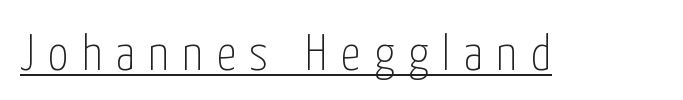
{"serif": "no", "italic": "no", "bold": "no", "weight": "thin", "width": "condensed", "stroke_contrast": "low", "x_height": "medium", "monospaced": "no", "underline": "yes", "letter_spacing": "wide", "letter_spacing_em": 0.27, "glyph_px": 50}
